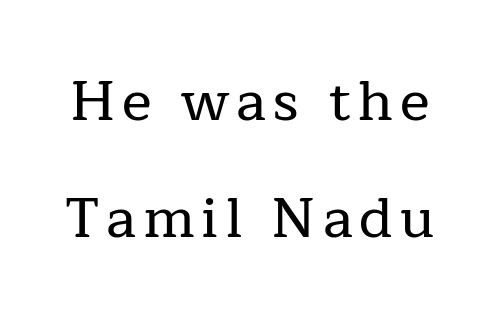
The baseline area is clear. The designer went with a serif here, giving each stem small feet. Vertical strokes here are truly vertical. Each letter keeps its own natural width here, so spacing adapts to shape. The vertical gap from one line to the next is large.
